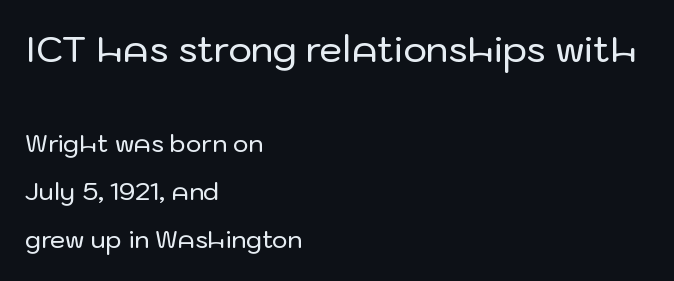
The face used here is proportionally spaced, like ordinary book or web type. Nobody drew a line under any word here. Tall strokes in this sample are plumb rather than angled. The typeface chosen for these lines omits serifs.
